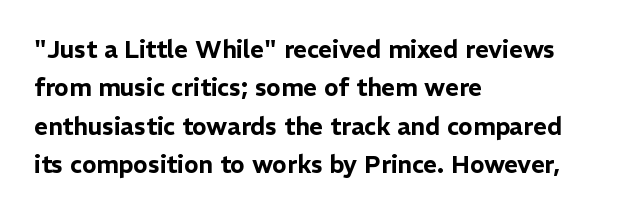
How would I describe the line gaps? Plain and ordinary. Teacher's note: observe the even left margin — that is flush-left alignment. Decoration check: the copy has no underline. Characters follow at the spacing the type designer built in. Is there any slant? The stems are plumb.
